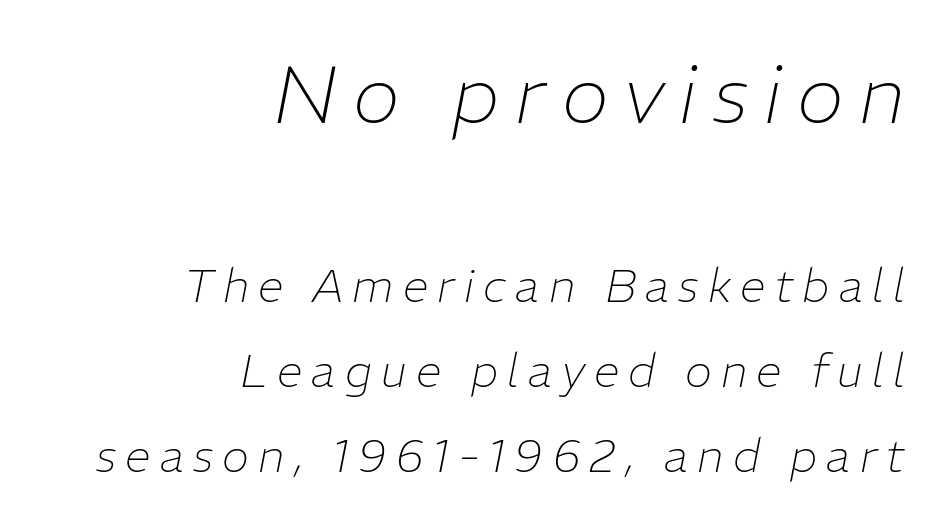
{"italic": "yes", "lean": "right", "slant_degrees": 11, "bold": "no", "weight": "thin", "width": "normal", "stroke_contrast": "low", "x_height": "medium", "monospaced": "no", "underline": "no", "align": "right", "line_spacing_ratio": 1.85, "letter_spacing": "wide", "letter_spacing_em": 0.2, "larger_block": "first", "size_ratio": 1.74, "glyph_px": 80}
